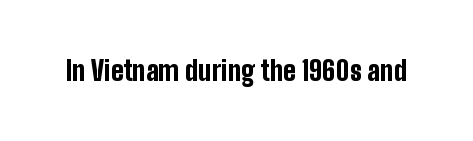
What stands out about the letter spacing? Nothing — it is the standard amount. No italicization has been applied; the sample stays upright. The gap between lines stays unmarked. Thick stems and heavy bowls — unmistakably bold.
